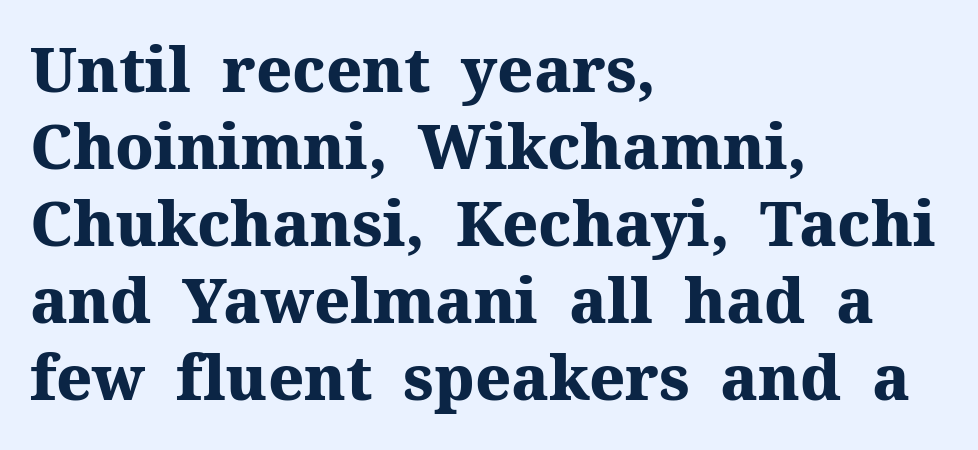
The passage shown is typed in a proportional face where columns would drift. Serif or sans? Serif — the stroke terminals have little feet. Underlining? Definitely not there. Set as a true bold cut, around the 700 mark. Letter spacing: default. Posture: upright roman.
